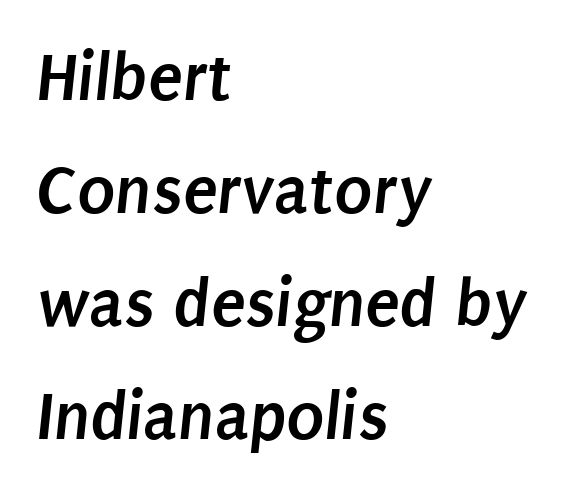
The image shows 71 px semibold, condensed sans-serif type; set left-aligned, normal line spacing (1.59x), normal letter spacing, not underlined; low stroke contrast and a large x-height.
